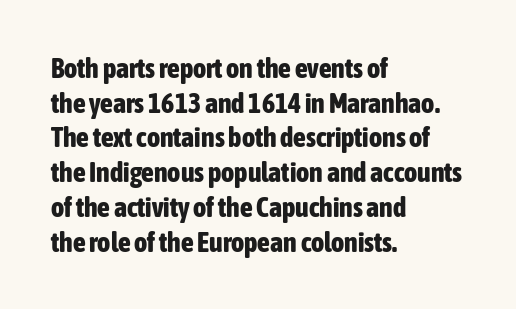
Q: Is the text bold? A: Yes.
Q: Is the text italic (slanted)? A: No, it is upright.
Q: Is the typeface a serif or a sans-serif typeface? A: Sans-serif.
Q: Is the text underlined? A: No.
Q: How is the paragraph aligned? A: Left-aligned.
Q: Is the spacing between letters normal or unusually wide? A: Normal.
Q: Width (condensed, normal, or wide)? A: Condensed.
Q: Stroke contrast? A: Low.
Q: x-height? A: Medium.
Q: Monospaced? A: No.
